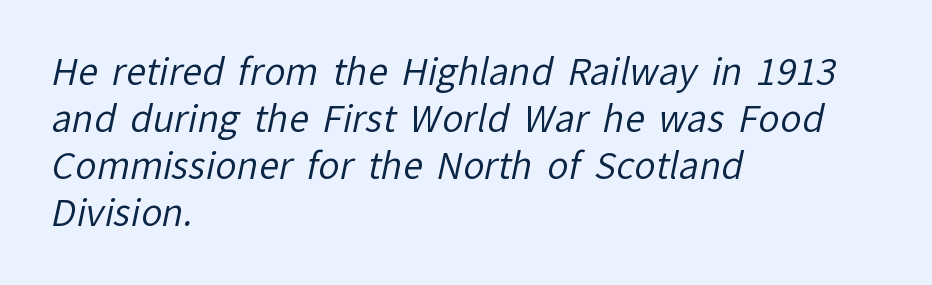
The image shows 36 px regular-weight sans-serif type; set left-aligned, normal line spacing (1.31x), normal letter spacing, not underlined; low stroke contrast and a medium x-height.
